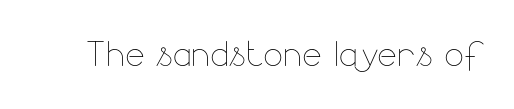
The gap between lines stays unmarked. The letters stand upright; this is a roman face. Note the varied advance widths — an 'i' is clearly narrower than an 'm'. Spacing between characters is what you'd get straight out of the box. The face looks like a standard text weight, possibly lighter.
